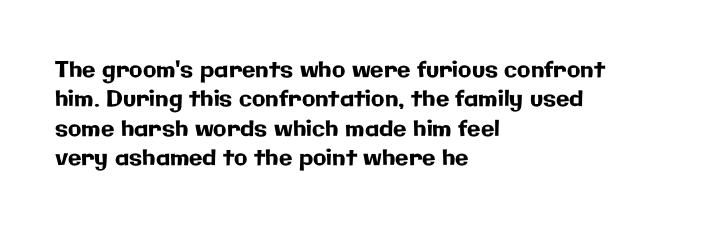
Reading down the block, your eye returns to a fixed left position each line. The type sits square on the baseline with zero lean. The space directly below the letters is spotless. Notice how descenders clear the ascenders below comfortably — that's standard leading. Each word holds together tightly as a unit, with standard inter-letter gaps.
